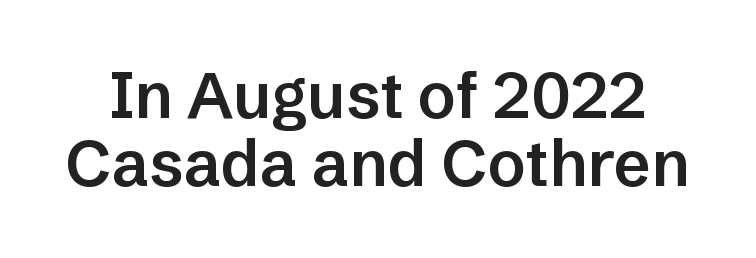
The glyphs are unaccompanied by any horizontal stroke below them. Semibold letterforms, between regular and bold. Does extra space separate the letters? No, they use regular spacing. Posture: vertical.
